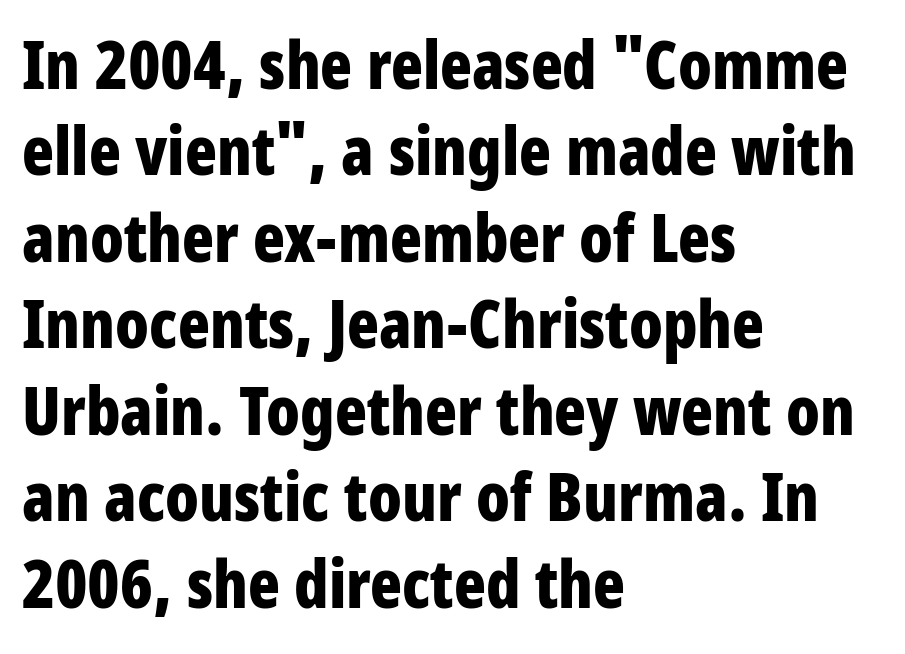
{"serif": "no", "italic": "no", "bold": "yes", "weight": "bold", "width": "condensed", "stroke_contrast": "low", "x_height": "large", "monospaced": "no", "underline": "no", "align": "left", "line_spacing": "normal", "line_spacing_ratio": 1.31, "letter_spacing": "normal", "letter_spacing_em": 0.0, "glyph_px": 66}
